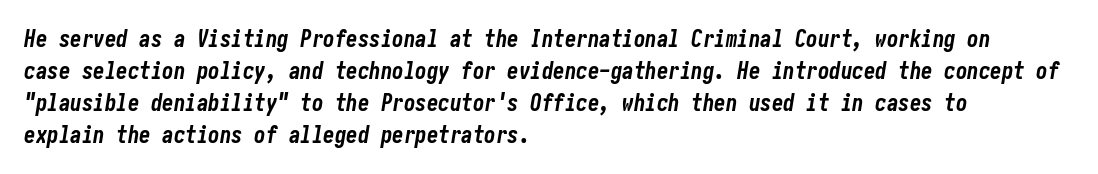
Q: Is the text bold? A: Yes.
Q: Is the text italic (slanted)? A: Yes, it leans right by about 10 degrees.
Q: Is the text underlined? A: No.
Q: How is the paragraph aligned? A: Left-aligned.
Q: Is the spacing between letters normal or unusually wide? A: Normal.
Q: Is the spacing between lines tight, normal or loose? A: Normal.
